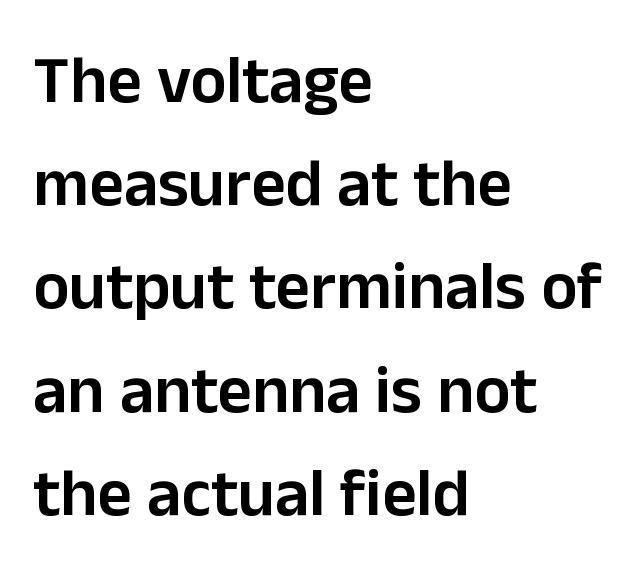
These lines sit exactly where default settings would place them. Typographically, this falls in the sans-serif category. The letterforms sit shoulder to shoulder at normal distance. Each letter keeps its own natural width here, so spacing adapts to shape.
